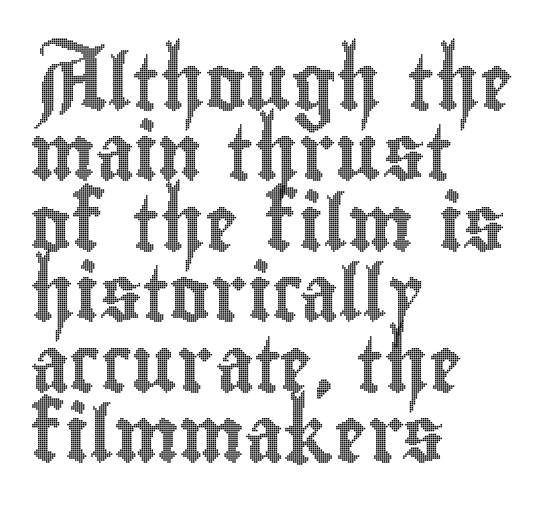
{"italic": "no", "width": "condensed", "x_height": "small", "monospaced": "no", "underline": "no", "align": "left", "line_spacing": "normal", "line_spacing_ratio": 1.28, "letter_spacing": "normal", "letter_spacing_em": 0.0, "glyph_px": 55}
